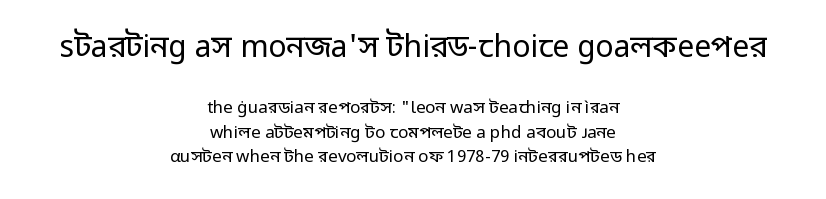
The image shows 30 px regular-weight sans-serif type, upright; set centered, normal line spacing (1.46x), normal letter spacing, not underlined; the first (top) block is 1.76x larger; low stroke contrast and a medium x-height.
